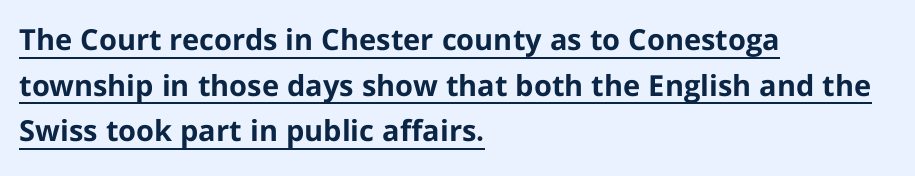
The image shows 29 px bold sans-serif type, upright; set left-aligned, normal line spacing (1.57x), normal letter spacing, underlined; low stroke contrast and a medium x-height.
